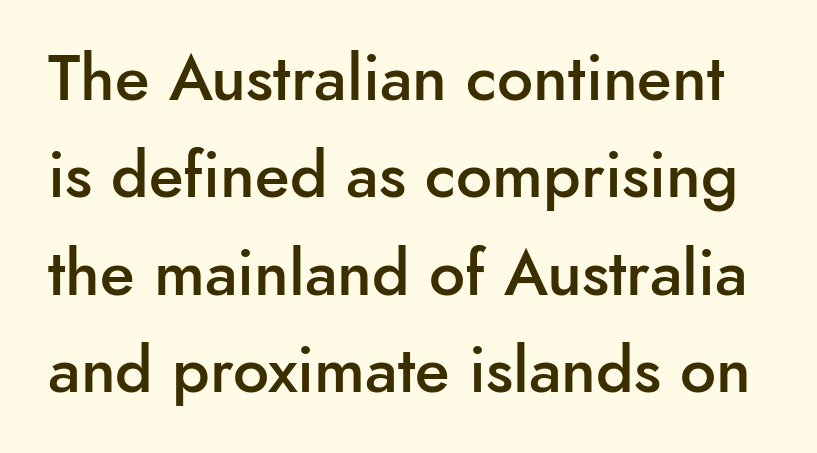
{"serif": "no", "italic": "no", "bold": "semi", "weight": "semibold", "width": "normal", "stroke_contrast": "low", "x_height": "small", "monospaced": "no", "underline": "no", "line_spacing": "normal", "line_spacing_ratio": 1.52, "letter_spacing": "normal", "letter_spacing_em": 0.0, "glyph_px": 64}
